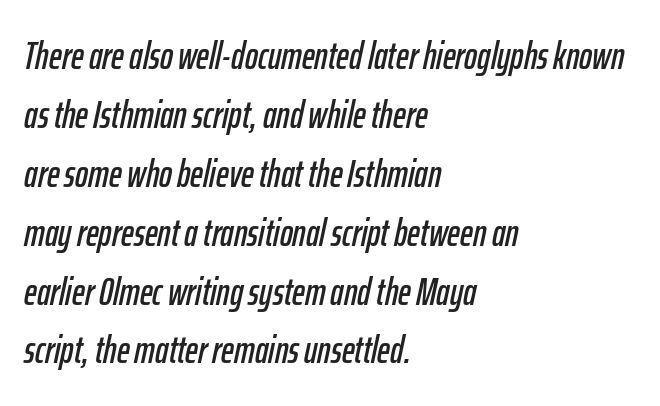
The face used here is proportionally spaced, like ordinary book or web type. Rule under the text: the space is simply empty. A student would call this left alignment; a typographer would say flush left, rag right. Every character sits at an angle, as italics do.
